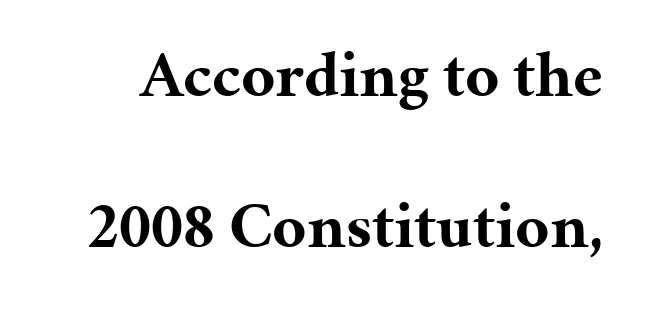
The image shows 65 px bold serif type, upright; set loose line spacing (2.33x), normal letter spacing, not underlined; medium stroke contrast and a medium x-height.
